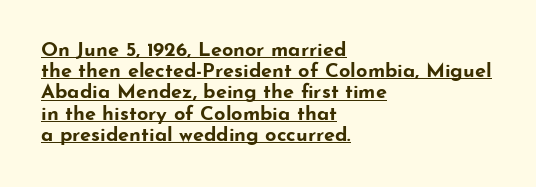
Q: Is the text bold? A: Yes.
Q: Is the text italic (slanted)? A: No, it is upright.
Q: Is the text underlined? A: Yes.
Q: How is the paragraph aligned? A: Left-aligned.
Q: Is the spacing between letters normal or unusually wide? A: Normal.
Q: Is the spacing between lines tight, normal or loose? A: Tight.
